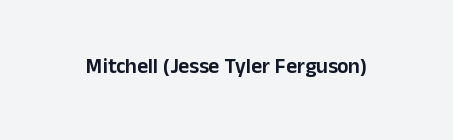
{"italic": "no", "underline": "no", "letter_spacing": "normal", "letter_spacing_em": 0.0, "glyph_px": 21}
